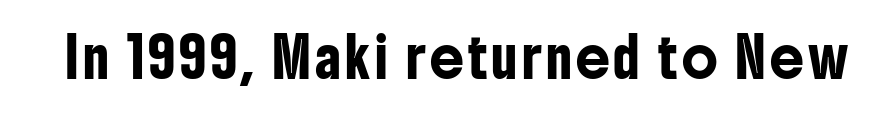
{"serif": "no", "italic": "no", "width": "condensed", "stroke_contrast": "low", "x_height": "medium", "monospaced": "no", "underline": "no", "glyph_px": 38}
